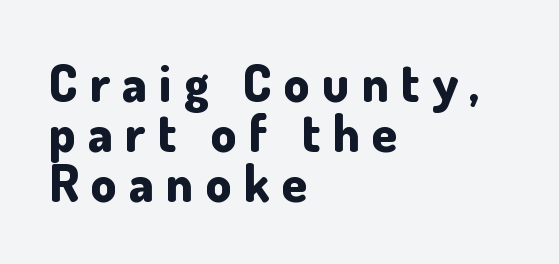
The image shows 51 px bold sans-serif type, upright; set left-aligned, tight line spacing (0.98x), unusually wide letter spacing (+0.24 em), not underlined; low stroke contrast and a small x-height.
